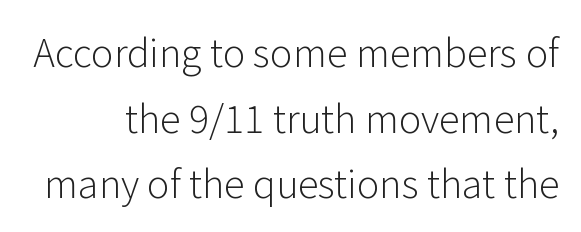
The image shows 38 px light sans-serif type, upright; set line spacing 1.73x, normal letter spacing, not underlined; low stroke contrast and a medium x-height.
